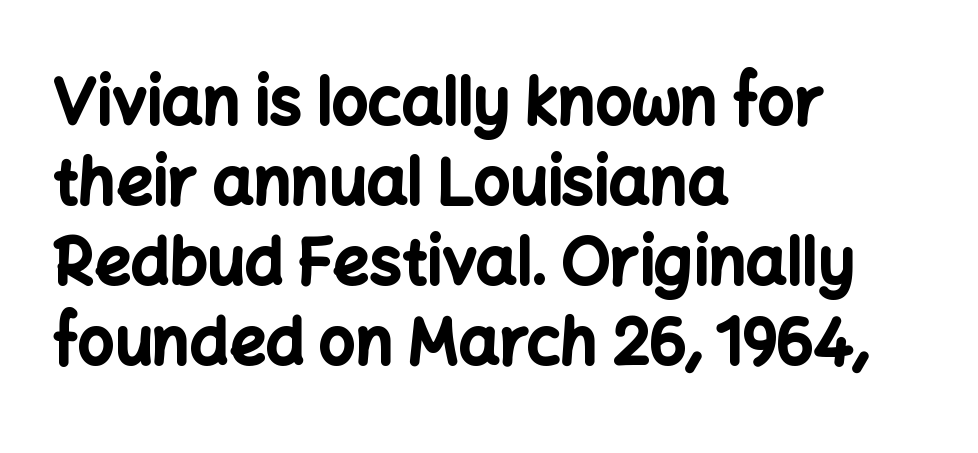
{"serif": "no", "italic": "no", "bold": "yes", "weight": "bold", "width": "normal", "stroke_contrast": "low", "x_height": "medium", "monospaced": "no", "underline": "no", "align": "left", "line_spacing": "normal", "line_spacing_ratio": 1.25, "letter_spacing": "normal", "letter_spacing_em": 0.0, "glyph_px": 64}
